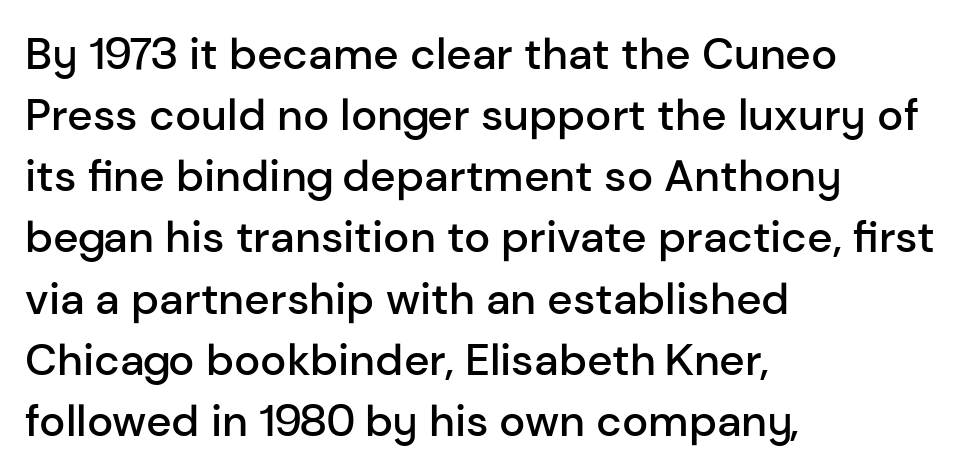
{"serif": "no", "italic": "no", "bold": "semi", "weight": "semibold", "width": "normal", "stroke_contrast": "low", "x_height": "medium", "monospaced": "no", "underline": "no", "align": "left", "line_spacing": "normal", "line_spacing_ratio": 1.39, "letter_spacing": "normal", "letter_spacing_em": 0.0, "glyph_px": 44}
